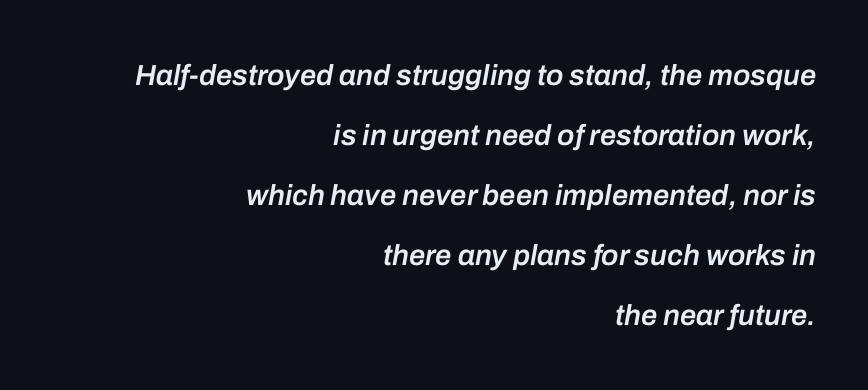
Q: Is the text bold? A: Semi-bold.
Q: Is the text italic (slanted)? A: Yes, it leans right by about 10 degrees.
Q: Is the text underlined? A: No.
Q: How is the paragraph aligned? A: Right-aligned.
Q: Is the spacing between letters normal or unusually wide? A: Normal.
Q: Is the spacing between lines tight, normal or loose? A: Loose.
Q: Width (condensed, normal, or wide)? A: Normal.
Q: Stroke contrast? A: Low.
Q: x-height? A: Medium.
Q: Monospaced? A: No.
